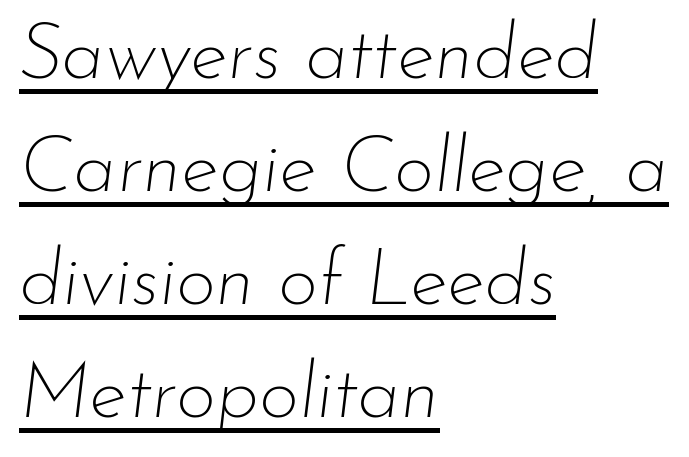
A normal amount of white space separates one row of letters from the next. This sample has the flowing, uneven cadence of proportional lettering. Is the letter spacing exaggerated? No — it looks like the ordinary default. The face looks like a standard text weight, possibly lighter. The sample's only ornament is a line tracing under the words.
